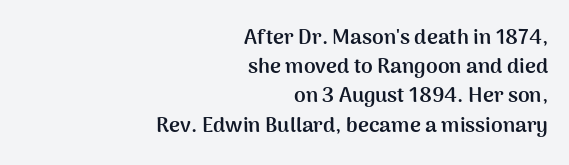
Q: Is the text bold? A: Yes.
Q: Is the text italic (slanted)? A: No, it is upright.
Q: Is the text underlined? A: No.
Q: How is the paragraph aligned? A: Right-aligned.
Q: Is the spacing between letters normal or unusually wide? A: Normal.
Q: Is the spacing between lines tight, normal or loose? A: Normal.
